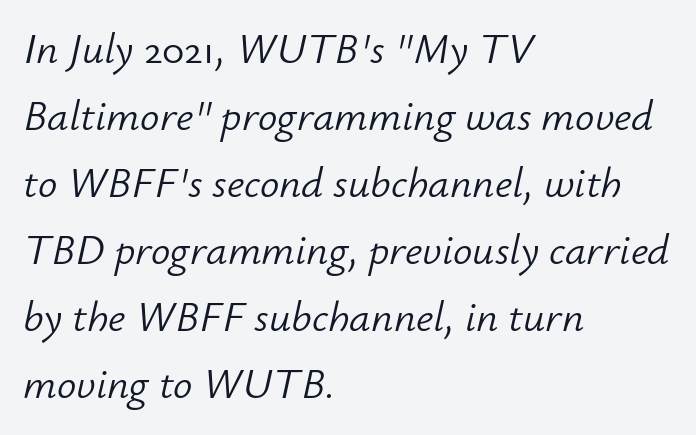
{"italic": "yes", "lean": "right", "slant_degrees": 12, "bold": "no", "weight": "light", "width": "normal", "stroke_contrast": "low", "x_height": "small", "monospaced": "no", "underline": "no", "align": "left", "line_spacing": "normal", "line_spacing_ratio": 1.56, "letter_spacing": "normal", "letter_spacing_em": 0.0, "glyph_px": 43}
